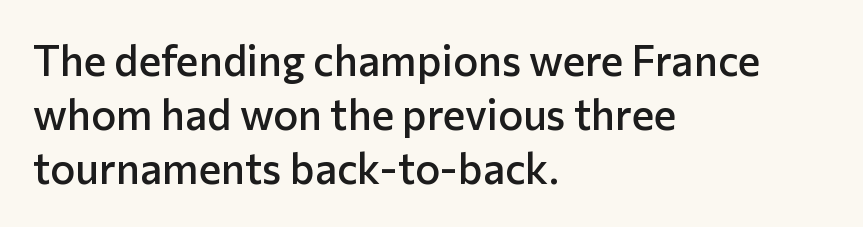
Whoever set this chose a conventional vertical rhythm. Check under the words: just untouched page. Typographically, this falls in the sans-serif category. Italic? Not at all — the glyphs are vertical.
